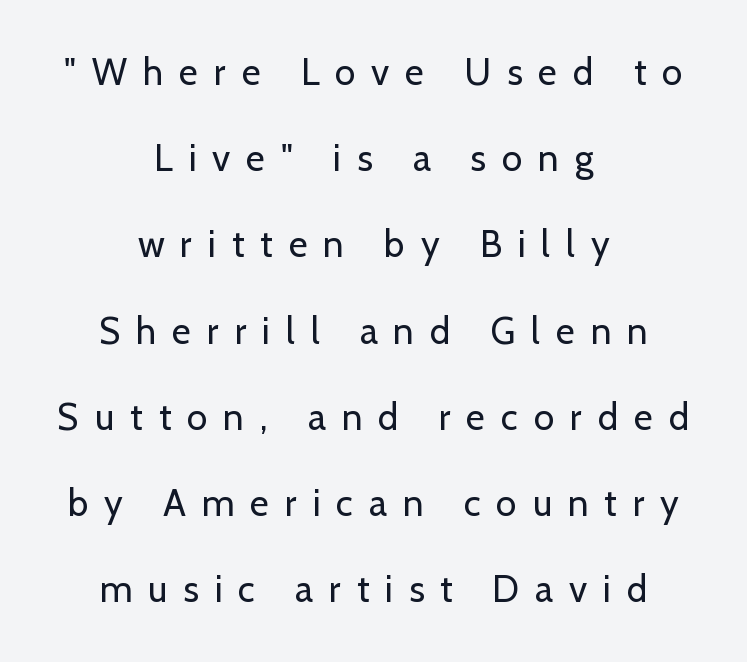
The image shows 37 px regular-weight sans-serif type, upright; set centered, loose line spacing (2.33x), unusually wide letter spacing (+0.43 em), not underlined; low stroke contrast and a medium x-height.
